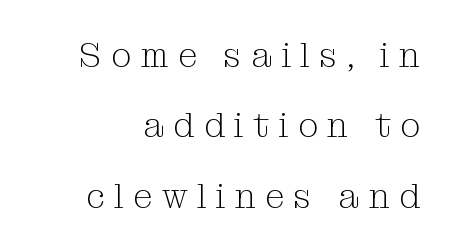
These lines have a slow, spaced-out rhythm from letter to letter. The strokes are not fattened; the text isn't bold. Every character sits straight up, as roman type does. Do the characters align in a grid? No, the font is proportional.
